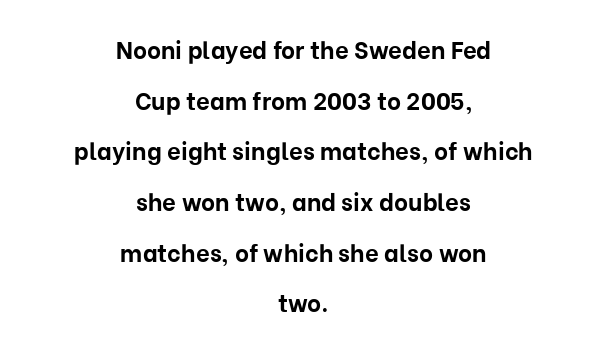
Q: Is the text bold? A: Yes.
Q: Is the text italic (slanted)? A: No, it is upright.
Q: Is the text underlined? A: No.
Q: How is the paragraph aligned? A: Centered.
Q: Is the spacing between letters normal or unusually wide? A: Normal.
Q: Is the spacing between lines tight, normal or loose? A: Loose.
